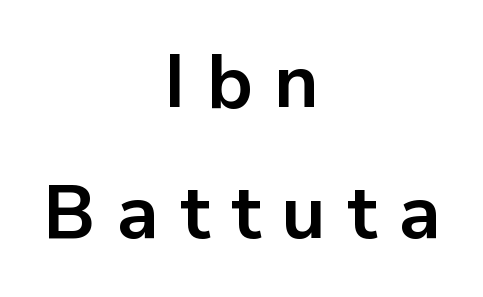
Q: Is the text bold? A: Yes.
Q: Is the text italic (slanted)? A: No, it is upright.
Q: Is the typeface a serif or a sans-serif typeface? A: Sans-serif.
Q: Is the text underlined? A: No.
Q: How is the paragraph aligned? A: Centered.
Q: Is the spacing between letters normal or unusually wide? A: Unusually wide.
Q: Width (condensed, normal, or wide)? A: Normal.
Q: Stroke contrast? A: Low.
Q: x-height? A: Medium.
Q: Monospaced? A: No.
